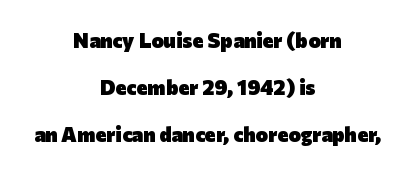
The image shows 21 px bold type, upright; set centered, loose line spacing (2.23x), normal letter spacing, not underlined.
